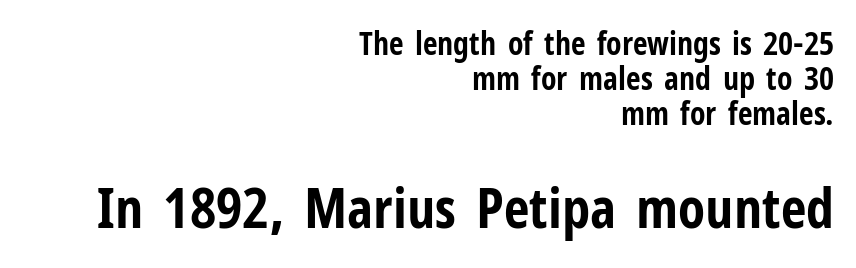
The image shows 56 px bold, condensed sans-serif type, upright; set right-aligned, tight line spacing (1.09x), normal letter spacing, not underlined; the second (bottom) block is 1.75x larger; low stroke contrast and a medium x-height.
